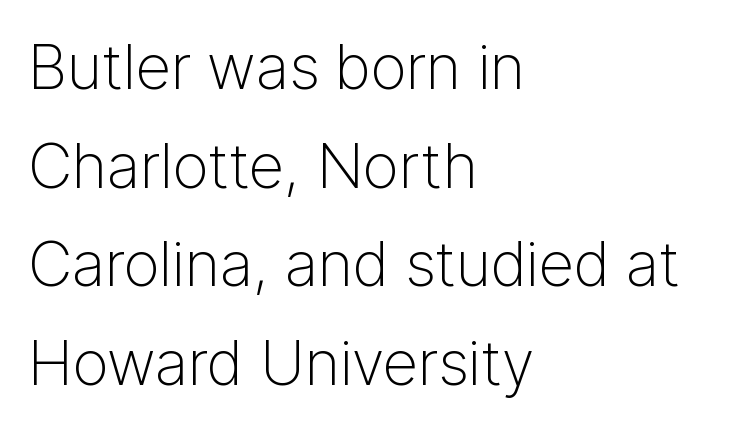
Q: Is the text bold? A: No.
Q: Is the text italic (slanted)? A: No, it is upright.
Q: Is the typeface a serif or a sans-serif typeface? A: Sans-serif.
Q: Is the text underlined? A: No.
Q: How is the paragraph aligned? A: Left-aligned.
Q: Is the spacing between letters normal or unusually wide? A: Normal.
Q: Is the spacing between lines tight, normal or loose? A: Normal.
Q: Width (condensed, normal, or wide)? A: Normal.
Q: Stroke contrast? A: Low.
Q: x-height? A: Medium.
Q: Monospaced? A: No.
